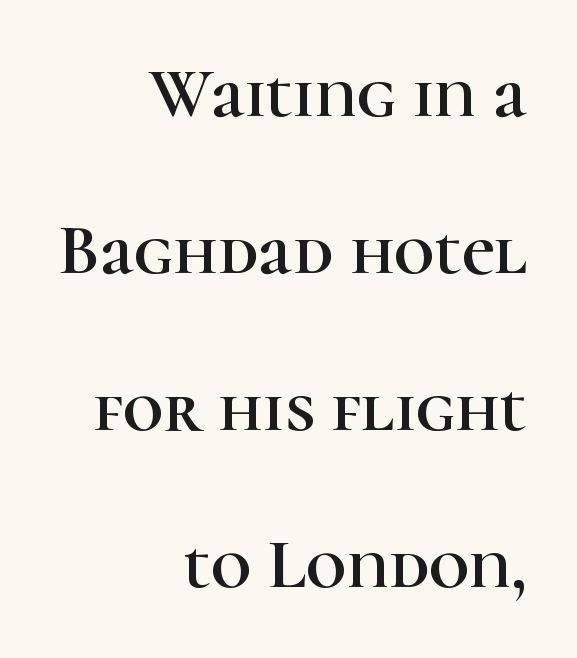
The image shows 71 px serif type, upright; set right-aligned, loose line spacing (2.21x), normal letter spacing, not underlined; high stroke contrast and a medium x-height.
